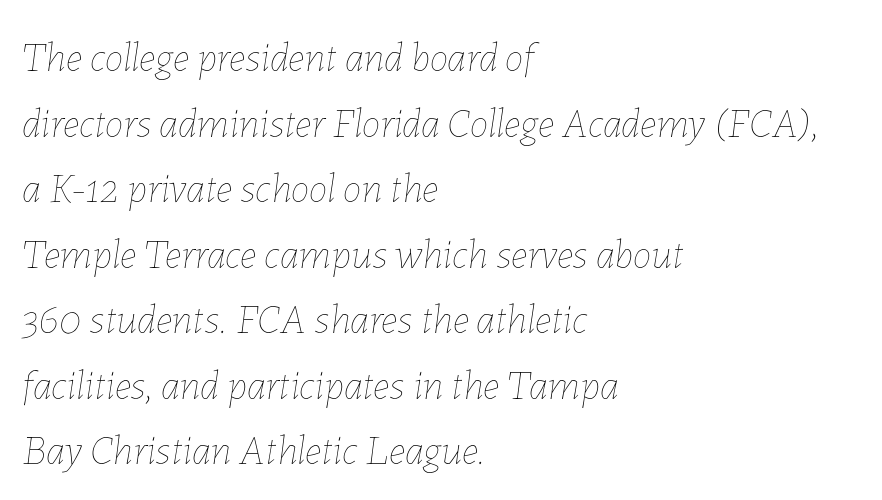
The image shows 42 px thin type, italic (leaning right); set left-aligned, normal line spacing (1.56x), normal letter spacing, not underlined; low stroke contrast and a medium x-height.
